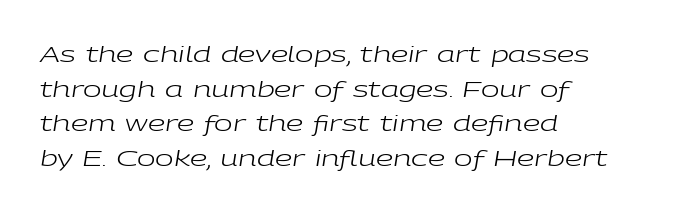
{"italic": "yes", "lean": "right", "slant_degrees": 9, "bold": "no", "underline": "no", "align": "left", "line_spacing": "normal", "line_spacing_ratio": 1.57, "letter_spacing": "normal", "letter_spacing_em": 0.0, "glyph_px": 22}
